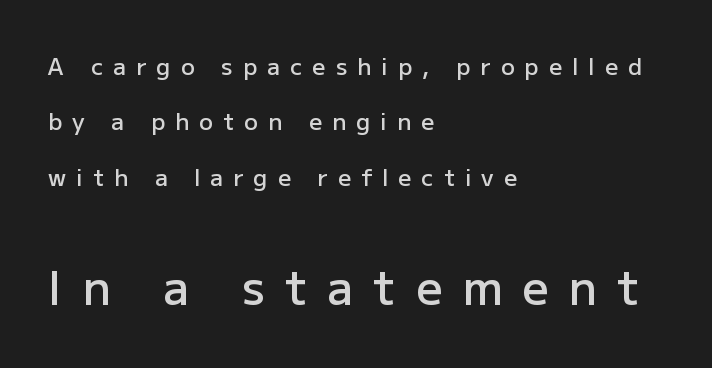
{"serif": "no", "italic": "no", "bold": "semi", "weight": "semibold", "width": "normal", "stroke_contrast": "low", "x_height": "medium", "monospaced": "no", "underline": "no", "align": "left", "line_spacing": "loose", "line_spacing_ratio": 2.41, "letter_spacing": "wide", "letter_spacing_em": 0.44, "larger_block": "second", "size_ratio": 2.0, "glyph_px": 46}
